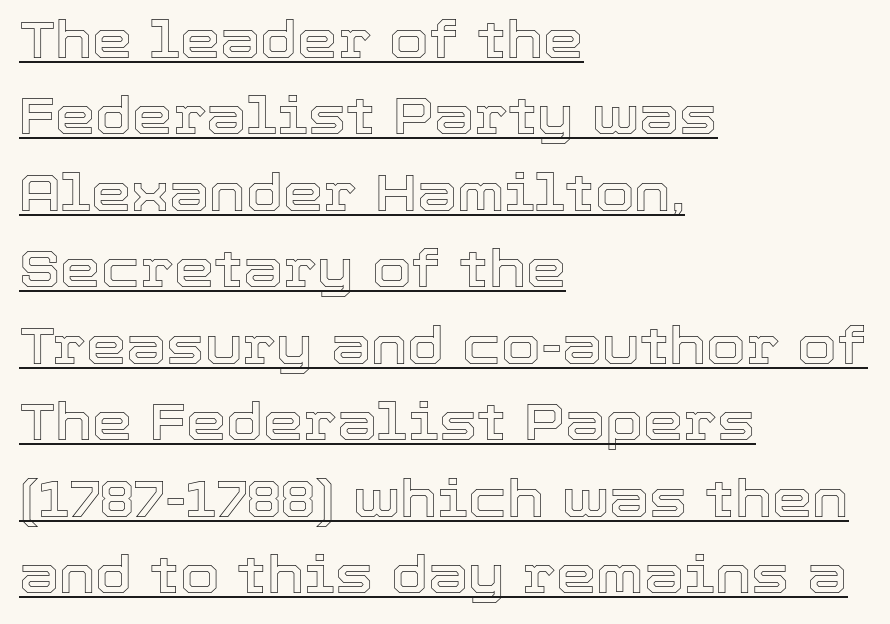
Do the characters align in a grid? No, the font is proportional. The string is rendered with underlining switched on. Observe the ordinary spacing: letters are neighbours, not strangers. Normally led — the rows are evenly, conventionally spaced. Layout note: lines flush left. The lettering holds an erect, upright posture throughout.
